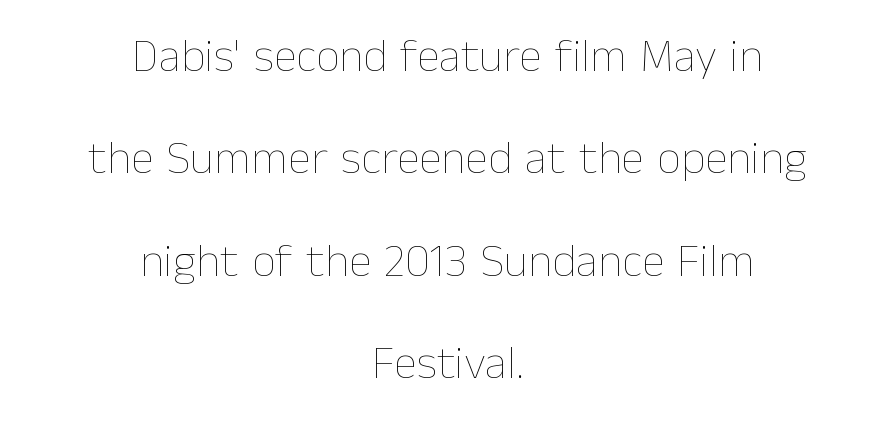
Q: Is the text bold? A: No.
Q: Is the text italic (slanted)? A: No, it is upright.
Q: Is the text underlined? A: No.
Q: How is the paragraph aligned? A: Centered.
Q: Is the spacing between letters normal or unusually wide? A: Normal.
Q: Is the spacing between lines tight, normal or loose? A: Loose.
Q: Width (condensed, normal, or wide)? A: Normal.
Q: Stroke contrast? A: Low.
Q: x-height? A: Medium.
Q: Monospaced? A: No.
